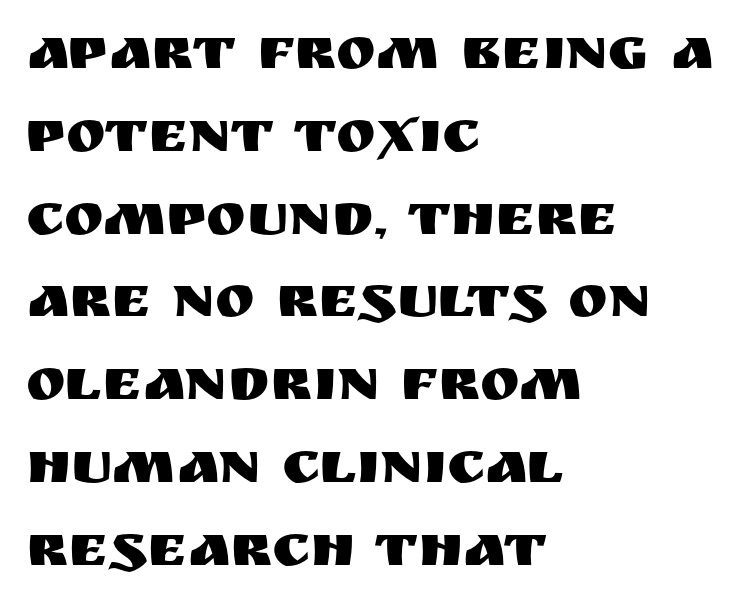
The image shows 60 px sans-serif type, upright; set left-aligned, normal line spacing (1.38x), normal letter spacing, not underlined; medium stroke contrast and a large x-height.
